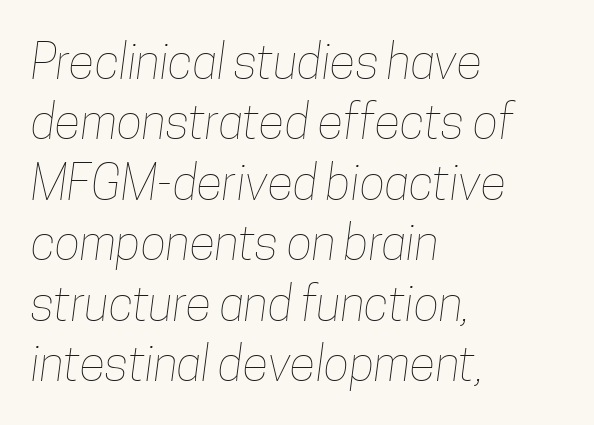
Inter-character spacing is left at the font's built-in metrics. Unmarked baselines from the first word to the last. Think of a printed novel: that variable character pitch is what you see here. The lines in this sample share a left origin and differ only in where they stop. No extra ink here — the face is not bold. Honestly, the row spacing looks completely unremarkable.
